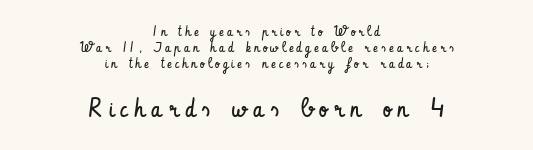
Inter-character spacing is expanded well beyond the font's built-in metrics. Letters have the restrained weight of plain body copy at most. Tall strokes in this sample are plumb rather than angled. Just letters on the line, the space beneath them empty. Does the copy run flush right? No — it is centered line by line.
